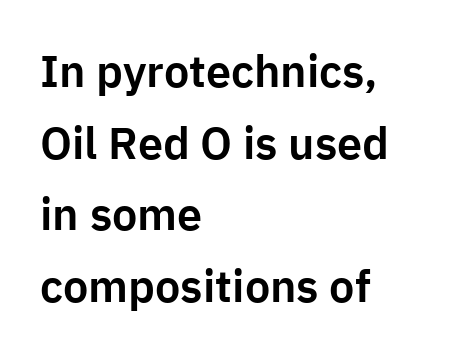
Q: Is the text italic (slanted)? A: No, it is upright.
Q: Is the typeface a serif or a sans-serif typeface? A: Sans-serif.
Q: Is the text underlined? A: No.
Q: How is the paragraph aligned? A: Left-aligned.
Q: Is the spacing between letters normal or unusually wide? A: Normal.
Q: Is the spacing between lines tight, normal or loose? A: Normal.
Q: Width (condensed, normal, or wide)? A: Normal.
Q: Stroke contrast? A: Low.
Q: x-height? A: Medium.
Q: Monospaced? A: No.
